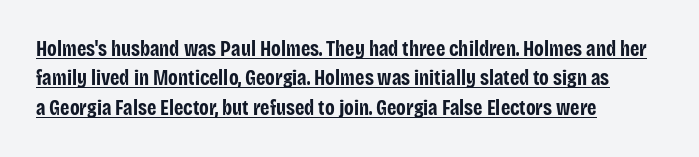
There is no visible air inserted between adjacent glyphs. I'd describe the lettering as bold — thick and assertive. How would I describe the line gaps? Plain and ordinary. These lines are set flush left with a ragged right edge.
